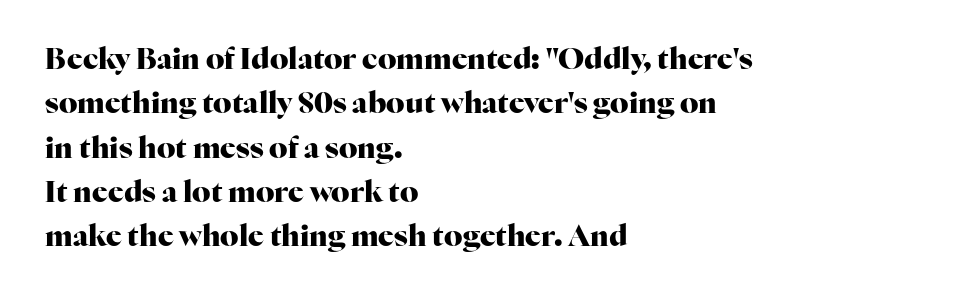
Q: Is the text bold? A: Yes.
Q: Is the text italic (slanted)? A: No, it is upright.
Q: Is the typeface a serif or a sans-serif typeface? A: Serif.
Q: Is the text underlined? A: No.
Q: How is the paragraph aligned? A: Left-aligned.
Q: Is the spacing between letters normal or unusually wide? A: Normal.
Q: Is the spacing between lines tight, normal or loose? A: Normal.
Q: Width (condensed, normal, or wide)? A: Normal.
Q: Stroke contrast? A: High.
Q: x-height? A: Medium.
Q: Monospaced? A: No.
